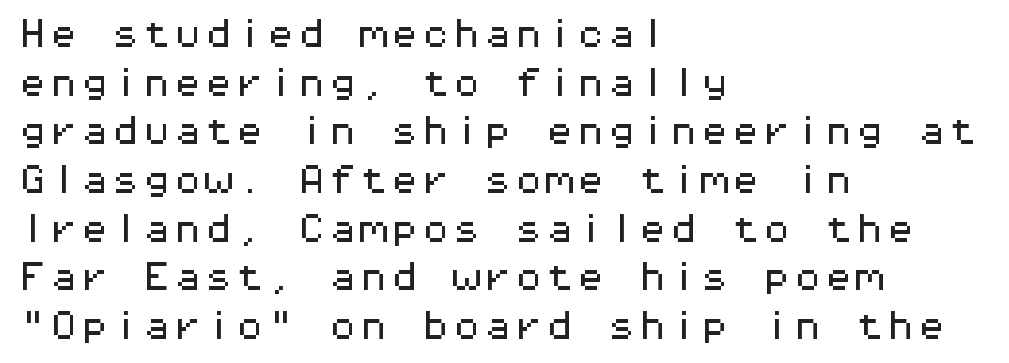
The font family rendered here belongs to the sans-serif group. The vertical gap from one line to the next is medium. The baseline area is clear. Each letter, wide or thin by design, is forced into the same width here.
